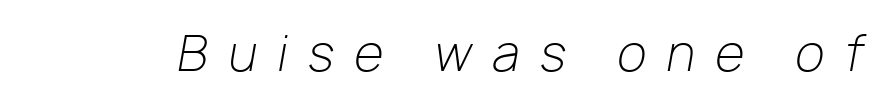
{"italic": "yes", "lean": "right", "slant_degrees": 10, "bold": "no", "weight": "light", "width": "normal", "stroke_contrast": "low", "x_height": "medium", "monospaced": "no", "underline": "no", "letter_spacing": "wide", "letter_spacing_em": 0.43, "glyph_px": 48}
